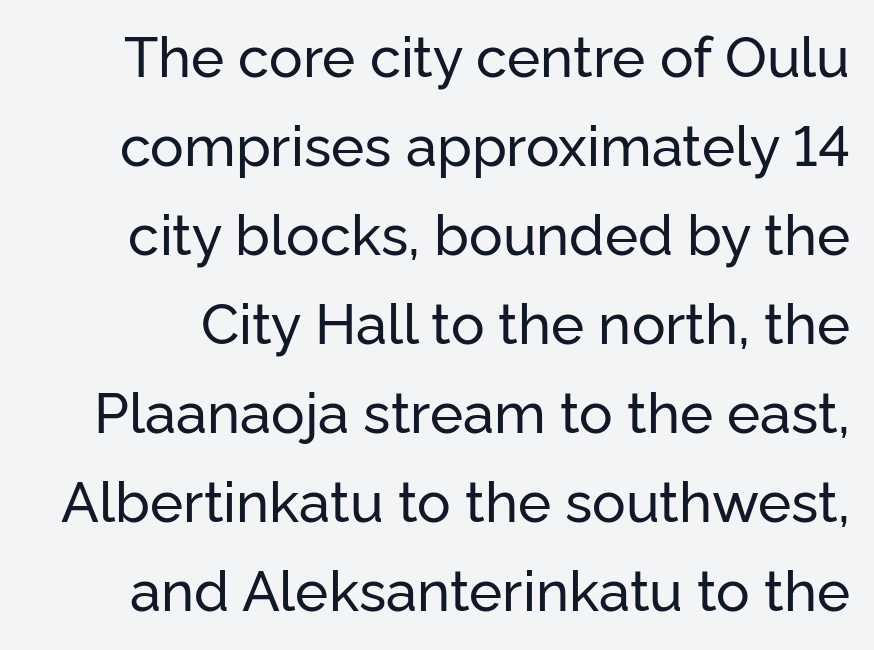
To sum up the face: it is a sans, with no serifs. The passage shown is typed in a proportional face where columns would drift. Is there any slant? The stems are plumb. The passage shown is not underscored anywhere.
